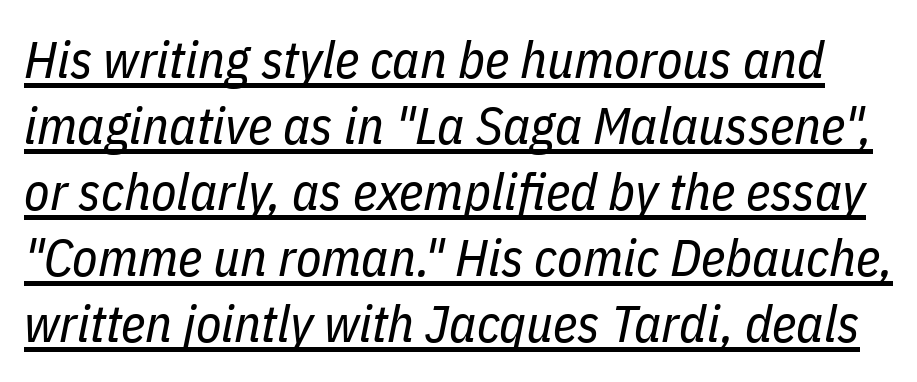
Stem width sits at or under what a default text font uses. This sample has the flowing, uneven cadence of proportional lettering. You can see a thin bar hugging the bottom of the glyphs. Normally led — the rows are evenly, conventionally spaced. A typesetter would mark this as italic. Inter-character spacing is left at the font's built-in metrics.
